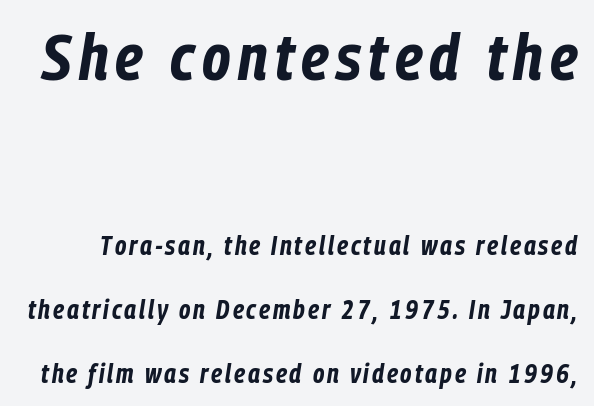
Glance below the letters and you will spot only blank space. Think of a printed novel: that variable character pitch is what you see here. Rows of type keep a wide berth in the vertical direction. The whole block is typeset with a tilt. Strokes here are thick enough to call this a true bold.
